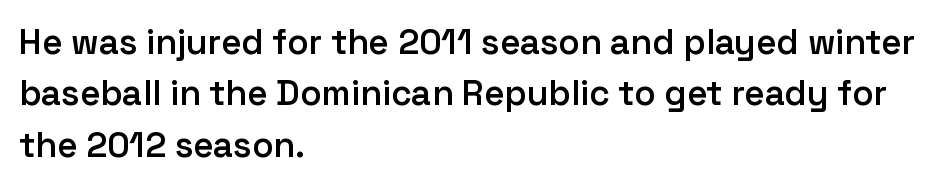
The image shows 35 px semibold sans-serif type, upright; set left-aligned, normal line spacing (1.47x), normal letter spacing, not underlined; low stroke contrast and a medium x-height.
